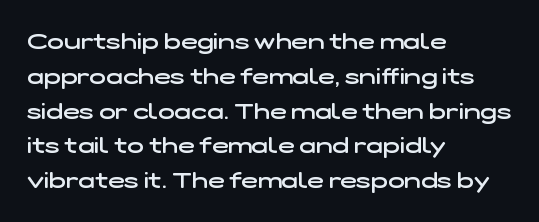
{"bold": "semi", "underline": "no", "align": "left", "line_spacing": "normal", "line_spacing_ratio": 1.58, "letter_spacing": "normal", "letter_spacing_em": 0.0, "glyph_px": 22}
